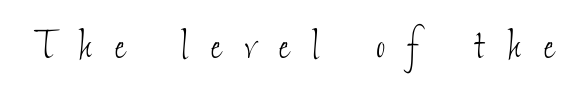
The image shows 50 px thin, condensed type; set unusually wide letter spacing (+0.47 em), not underlined; low stroke contrast and a small x-height.
